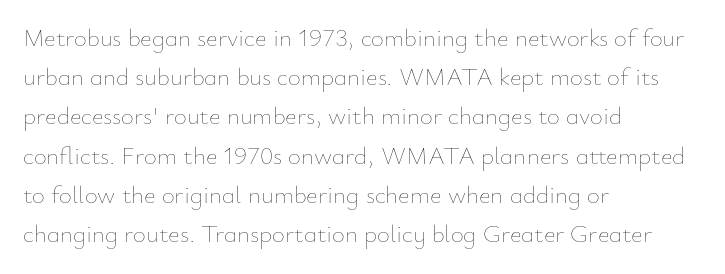
The image shows 25 px text type, upright; set left-aligned, normal line spacing (1.57x), normal letter spacing, not underlined.
